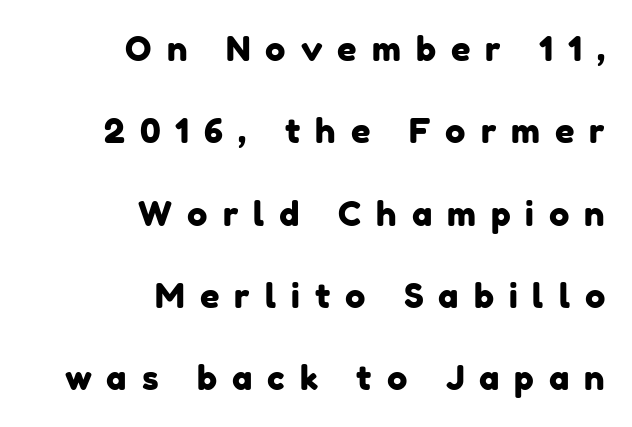
The space between consecutive lines is lavish. The text was rendered using a sans face with plain stroke endings. Is the letter spacing exaggerated? Yes — the characters are pushed far apart. Nobody drew a line under any word here. Each letter keeps its own natural width here, so spacing adapts to shape.
